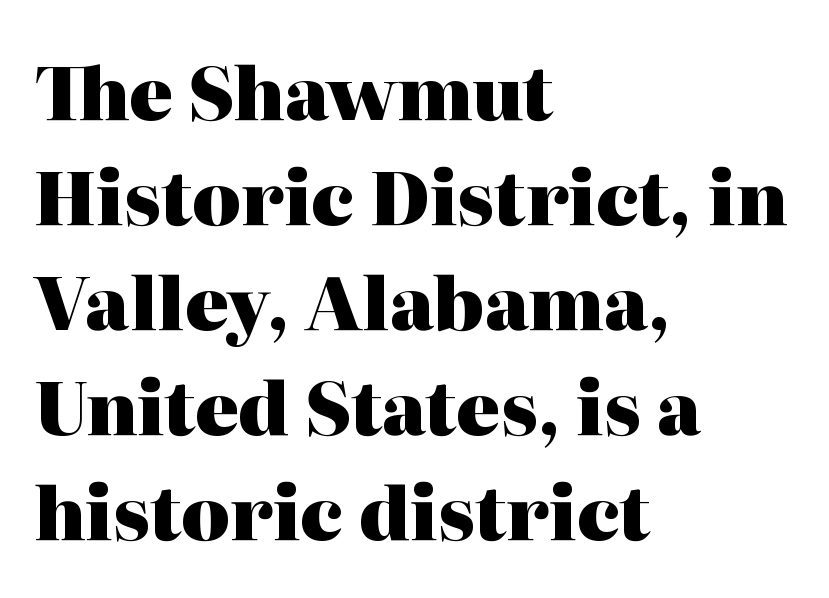
{"serif": "yes", "italic": "no", "bold": "yes", "weight": "heavy", "width": "normal", "stroke_contrast": "high", "x_height": "medium", "monospaced": "no", "underline": "no", "align": "left", "line_spacing": "normal", "line_spacing_ratio": 1.44, "letter_spacing": "normal", "letter_spacing_em": 0.0, "glyph_px": 73}
